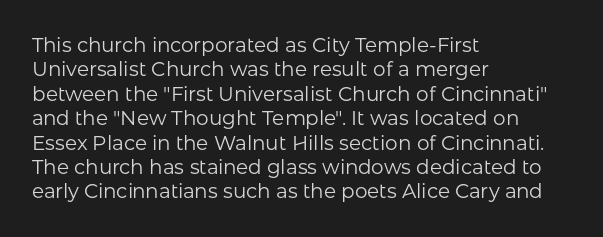
Q: Is the text bold? A: No.
Q: Is the text italic (slanted)? A: No, it is upright.
Q: Is the text underlined? A: No.
Q: How is the paragraph aligned? A: Left-aligned.
Q: Is the spacing between letters normal or unusually wide? A: Normal.
